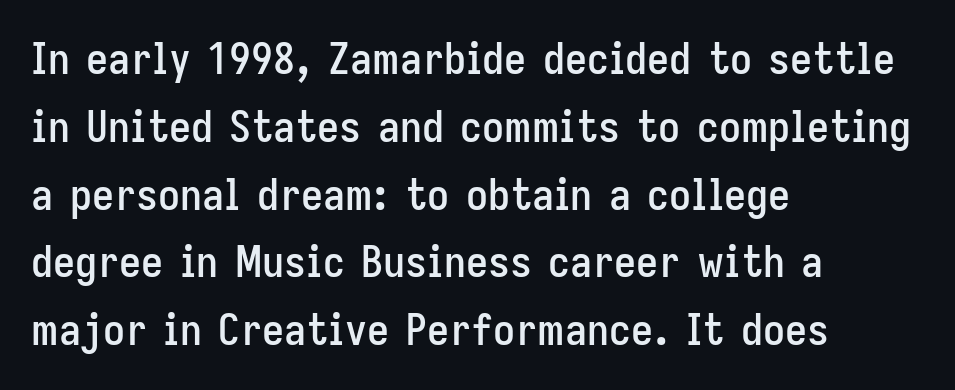
The tracking reads as untouched default to a designer's eye. Stroke terminals: plain, sans-serif. The passage shown is typed in a proportional face where columns would drift. This is roman type, the default non-slanted kind. The ragged edge is on the right, which tells us the setting is flush left.
